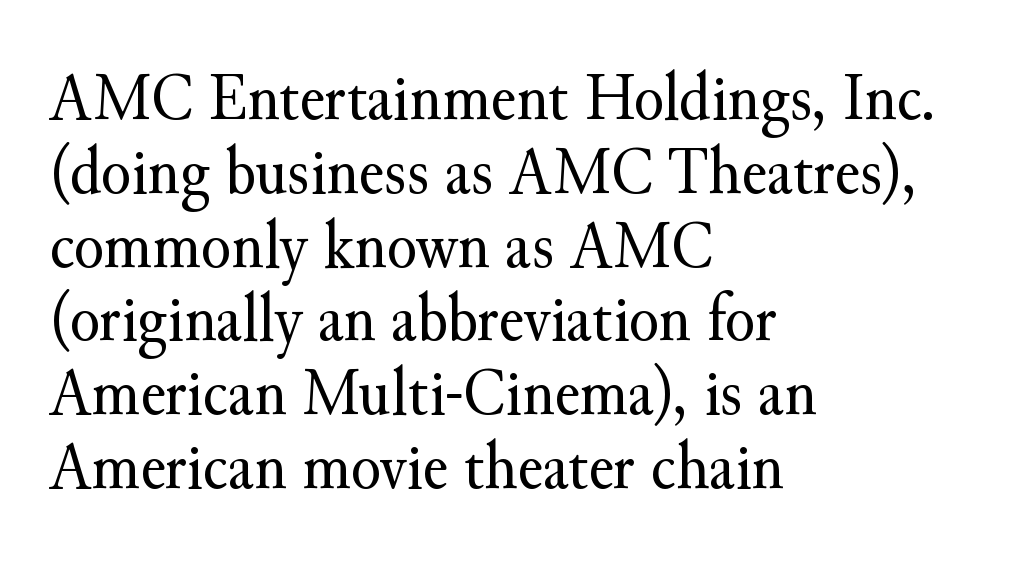
{"serif": "yes", "italic": "no", "bold": "no", "weight": "regular", "width": "normal", "stroke_contrast": "medium", "x_height": "small", "monospaced": "no", "underline": "no", "align": "left", "line_spacing": "tight", "line_spacing_ratio": 1.07, "letter_spacing": "normal", "letter_spacing_em": 0.0, "glyph_px": 69}
